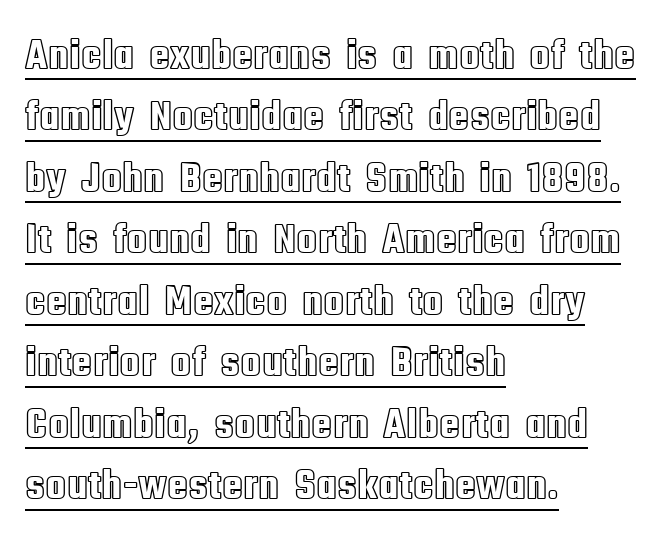
Q: Is the text italic (slanted)? A: No, it is upright.
Q: Is the text underlined? A: Yes.
Q: How is the paragraph aligned? A: Left-aligned.
Q: Is the spacing between letters normal or unusually wide? A: Normal.
Q: Is the spacing between lines tight, normal or loose? A: Normal.
Q: Width (condensed, normal, or wide)? A: Condensed.
Q: x-height? A: Large.
Q: Monospaced? A: No.
